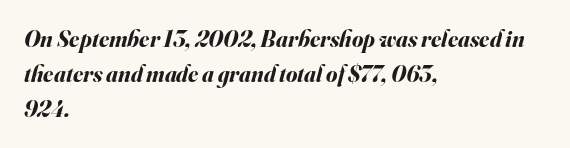
The image shows 23 px bold type, italic (leaning right); set left-aligned, normal line spacing (1.53x), normal letter spacing, not underlined.
